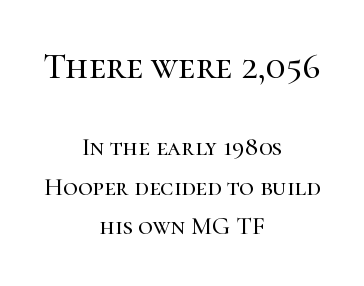
The image shows 37 px serif type, upright; set centered, normal line spacing (1.58x), normal letter spacing, not underlined; the first (top) block is 1.48x larger; high stroke contrast and a medium x-height.
